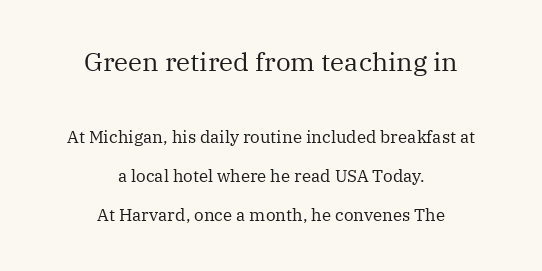
The image shows 26 px text type, upright; set centered, loose line spacing (2.31x), normal letter spacing, not underlined; the first (top) block is 1.53x larger.
